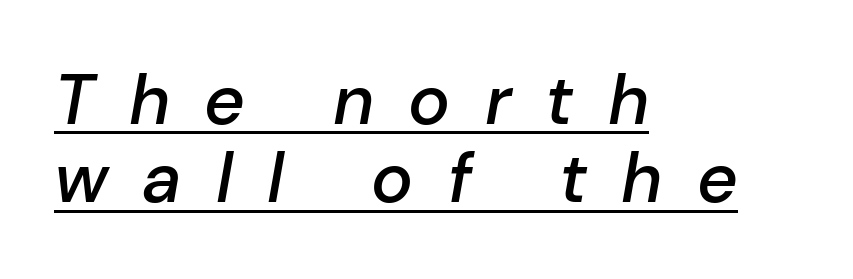
The image shows 70 px semibold type, italic (leaning right); set left-aligned, tight line spacing (1.12x), unusually wide letter spacing (+0.49 em), underlined; low stroke contrast and a medium x-height.
